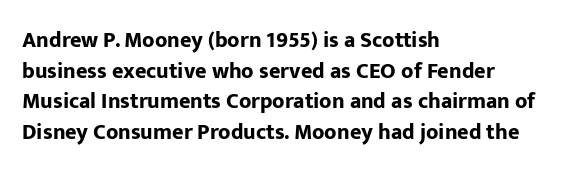
{"italic": "no", "bold": "yes", "underline": "no", "align": "left", "line_spacing": "normal", "line_spacing_ratio": 1.39, "letter_spacing": "normal", "letter_spacing_em": 0.0, "glyph_px": 22}
